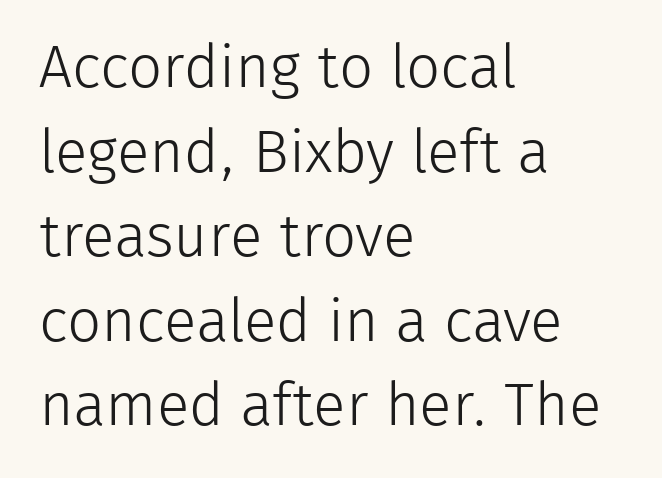
The block of text has a typical density, with ordinary space between rows. Between one letter and the next there's only the usual sliver of space. Serif or sans? Sans — the stroke terminals are bare. The zone under the glyphs is completely vacant.
